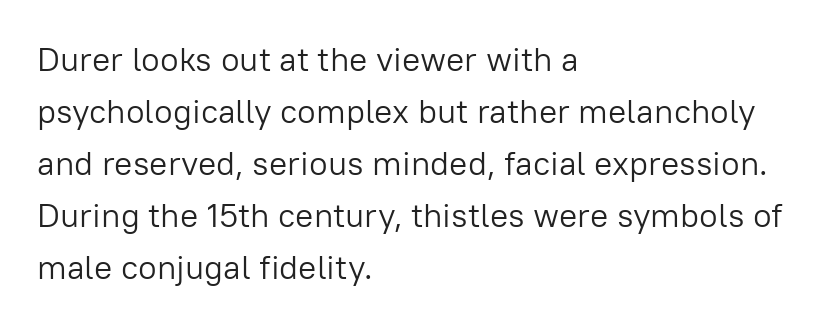
Quick note: not italic, upright. This rendering leaves character spacing at its baseline value. Successive baselines arrive at the customary interval. The typeface has the unassuming heft of standard copy or less. In CSS terms this would be text-align: left. The face used here is proportionally spaced, like ordinary book or web type.
